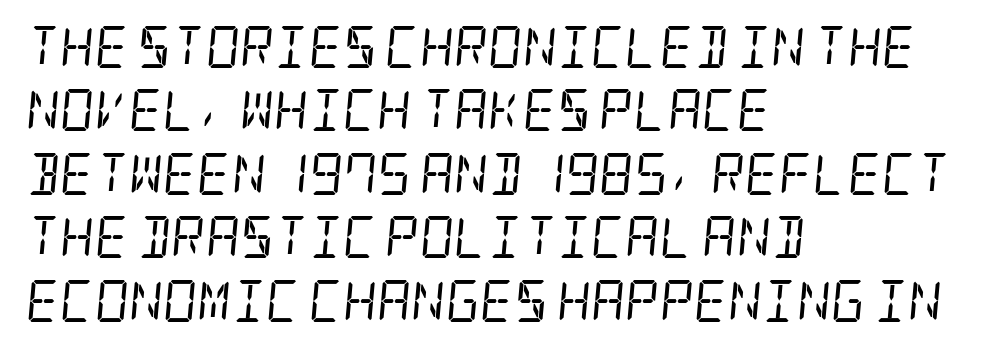
The image shows 42 px regular-weight, condensed serif type, italic (leaning right); set left-aligned, normal line spacing (1.51x), normal letter spacing, not underlined; low stroke contrast and a large x-height.
